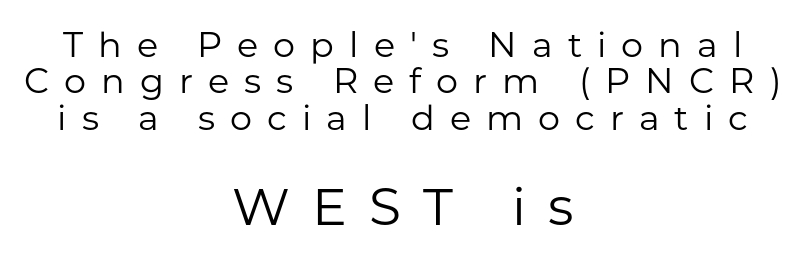
{"serif": "no", "italic": "no", "bold": "no", "weight": "regular", "width": "normal", "stroke_contrast": "low", "x_height": "medium", "monospaced": "no", "underline": "no", "align": "center", "line_spacing": "tight", "line_spacing_ratio": 1.04, "letter_spacing": "wide", "letter_spacing_em": 0.43, "larger_block": "second", "size_ratio": 1.49, "glyph_px": 52}
